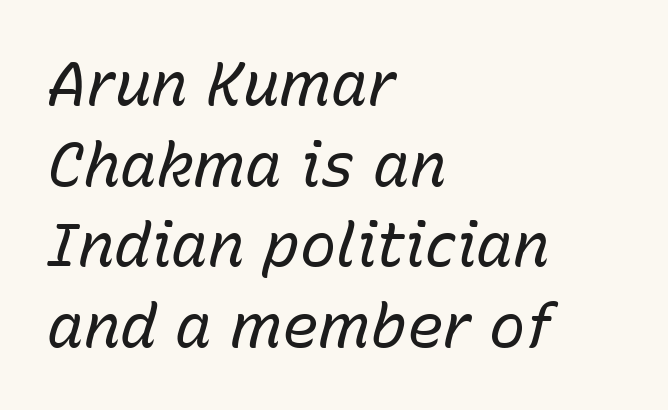
Here the glyphs are tracked normally, forming tight word shapes. Here the designer chose a conventional face with non-uniform glyph widths. Counters stay open thanks to moderate or lighter strokes. The ragged edge is on the right, which tells us the setting is flush left. The string is rendered with underlining switched off.
